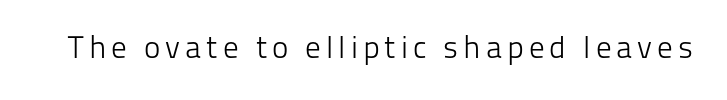
Q: Is the text bold? A: No.
Q: Is the text italic (slanted)? A: No, it is upright.
Q: Is the typeface a serif or a sans-serif typeface? A: Sans-serif.
Q: Is the text underlined? A: No.
Q: Width (condensed, normal, or wide)? A: Normal.
Q: Stroke contrast? A: Low.
Q: x-height? A: Medium.
Q: Monospaced? A: No.
